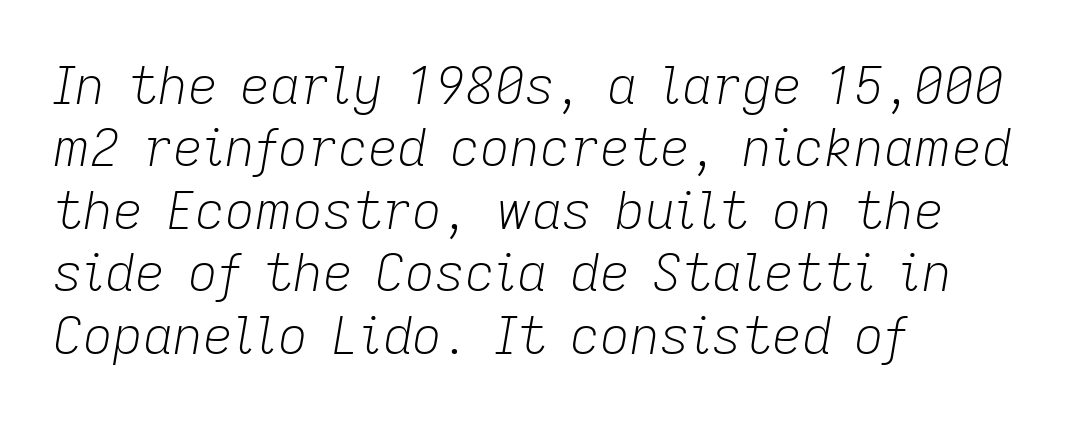
In terms of letterspacing, this is plain default setting. Clear beneath every line of the passage. The lines are quadded left. The weight would be labelled regular, book, light, or lighter still. Quick note: italic.
